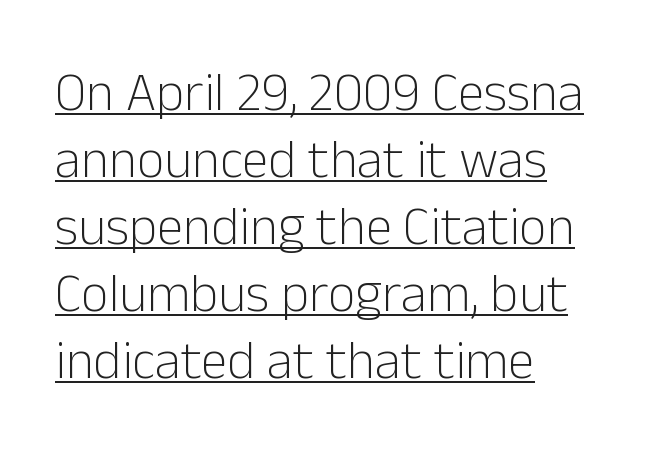
Q: Is the text bold? A: No.
Q: Is the text italic (slanted)? A: No, it is upright.
Q: Is the typeface a serif or a sans-serif typeface? A: Sans-serif.
Q: Is the text underlined? A: Yes.
Q: How is the paragraph aligned? A: Left-aligned.
Q: Is the spacing between letters normal or unusually wide? A: Normal.
Q: Width (condensed, normal, or wide)? A: Normal.
Q: Stroke contrast? A: Low.
Q: x-height? A: Medium.
Q: Monospaced? A: No.
